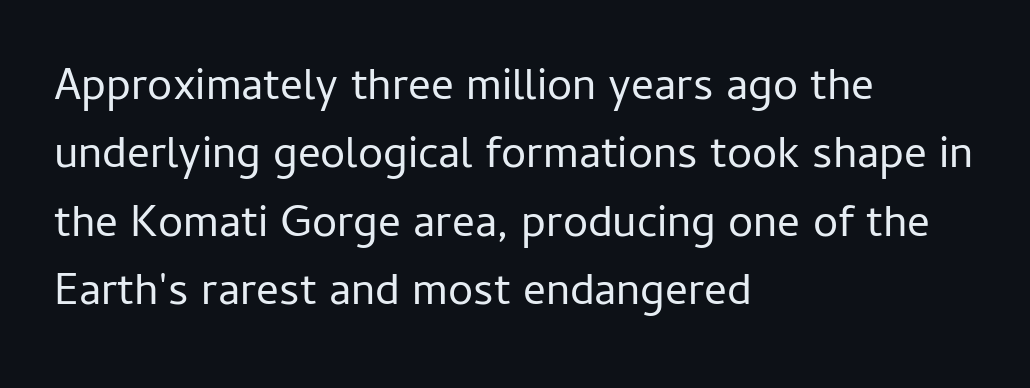
A typesetter would call this proportional, since set widths differ per character. Honestly, there is no underline to notice here at all. Note: no serifs on the glyphs. This rendering uses left alignment, leaving the right contour irregular. The letters stand upright; this is a roman face.
